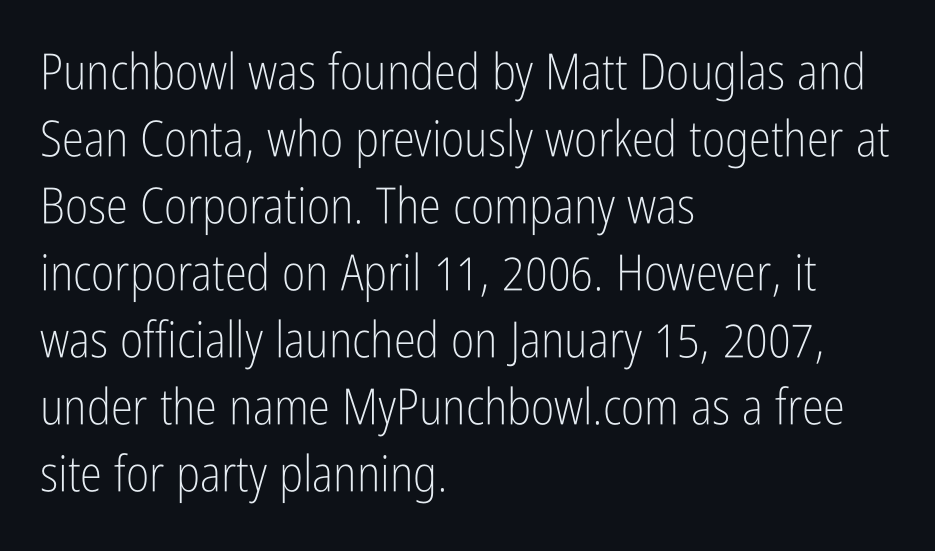
{"serif": "no", "italic": "no", "bold": "no", "weight": "light", "width": "condensed", "stroke_contrast": "low", "x_height": "medium", "monospaced": "no", "underline": "no", "align": "left", "line_spacing": "normal", "line_spacing_ratio": 1.34, "letter_spacing": "normal", "letter_spacing_em": 0.0, "glyph_px": 50}
